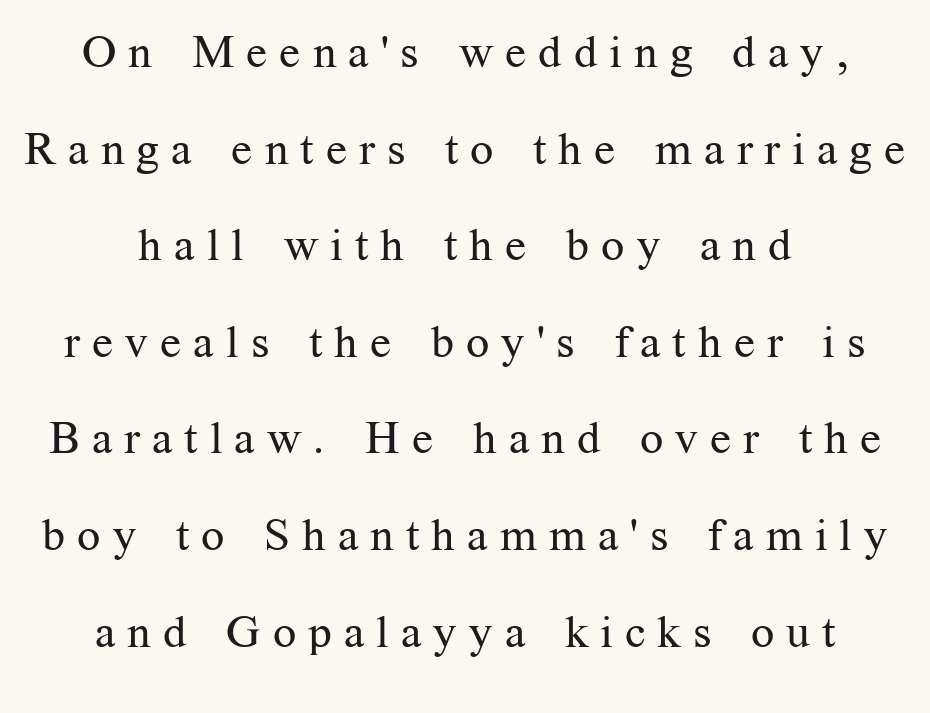
Q: Is the text bold? A: No.
Q: Is the text italic (slanted)? A: No, it is upright.
Q: Is the typeface a serif or a sans-serif typeface? A: Serif.
Q: Is the text underlined? A: No.
Q: How is the paragraph aligned? A: Centered.
Q: Is the spacing between letters normal or unusually wide? A: Unusually wide.
Q: Is the spacing between lines tight, normal or loose? A: Loose.
Q: Width (condensed, normal, or wide)? A: Normal.
Q: Stroke contrast? A: Medium.
Q: x-height? A: Medium.
Q: Monospaced? A: No.
